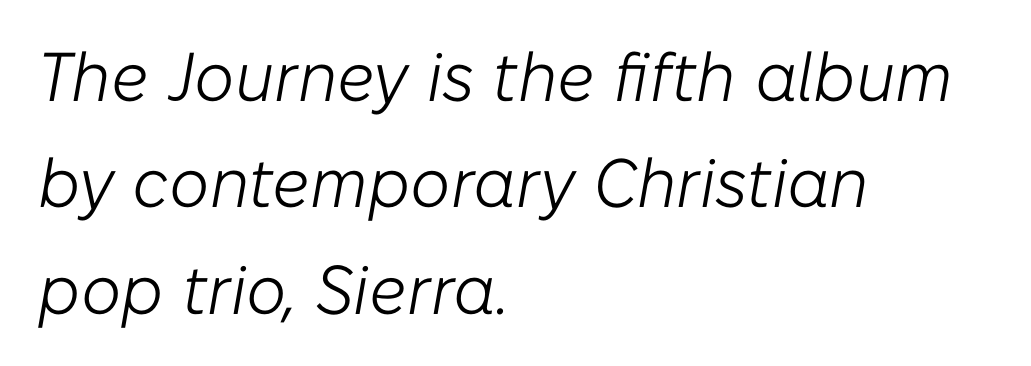
{"italic": "yes", "lean": "right", "slant_degrees": 10, "bold": "no", "weight": "light", "width": "normal", "stroke_contrast": "low", "x_height": "medium", "monospaced": "no", "underline": "no", "align": "left", "line_spacing": "normal", "line_spacing_ratio": 1.54, "letter_spacing": "normal", "letter_spacing_em": 0.0, "glyph_px": 69}
